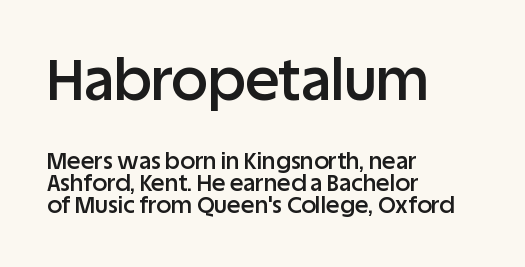
{"serif": "no", "italic": "no", "bold": "semi", "weight": "semibold", "width": "normal", "stroke_contrast": "low", "x_height": "large", "monospaced": "no", "underline": "no", "align": "left", "line_spacing": "tight", "line_spacing_ratio": 0.96, "letter_spacing": "normal", "letter_spacing_em": 0.0, "larger_block": "first", "size_ratio": 2.48, "glyph_px": 57}
